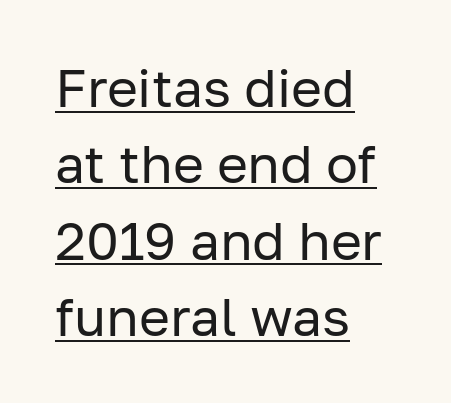
Every row of glyphs begins at an identical x-position on the left. The type is set solid horizontally, with unmodified tracking. Regarding leading, the lines here are spaced in the standard way. The rendered words wear a rule along their underside. The characters display no serif detailing; their extremities are plain.
